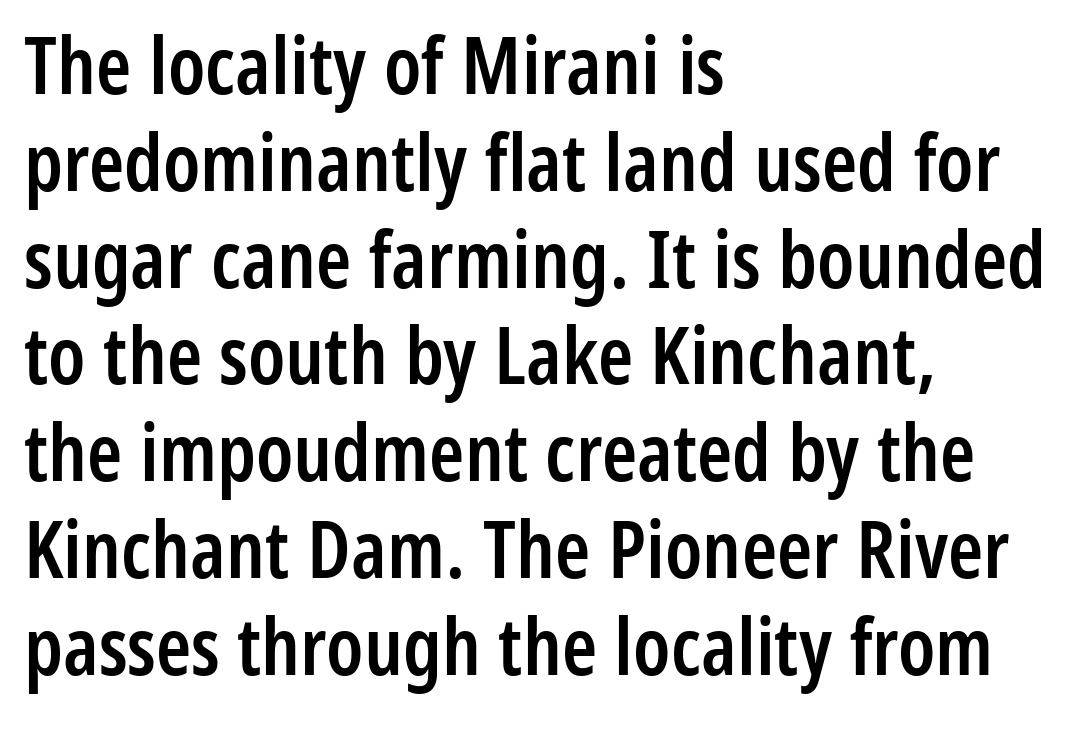
Q: Is the text bold? A: Semi-bold.
Q: Is the text italic (slanted)? A: No, it is upright.
Q: Is the typeface a serif or a sans-serif typeface? A: Sans-serif.
Q: Is the text underlined? A: No.
Q: How is the paragraph aligned? A: Left-aligned.
Q: Is the spacing between letters normal or unusually wide? A: Normal.
Q: Width (condensed, normal, or wide)? A: Condensed.
Q: Stroke contrast? A: Low.
Q: x-height? A: Medium.
Q: Monospaced? A: No.
